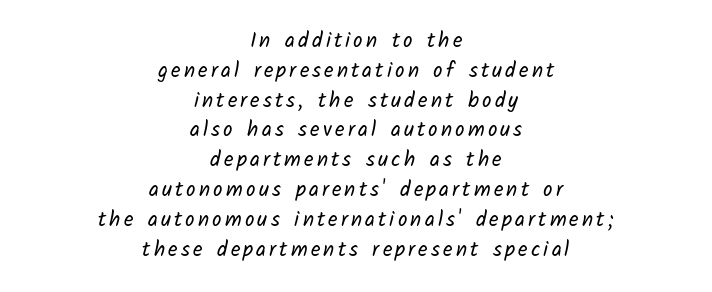
The image shows 21 px text type; set centered, normal line spacing (1.42x), not underlined.
